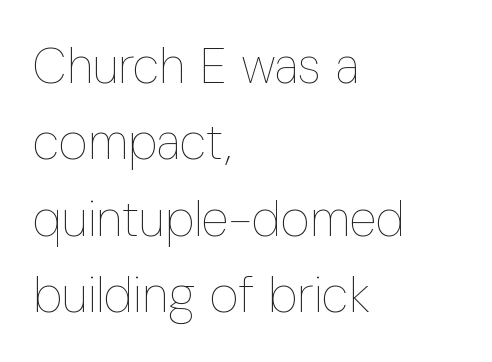
Every character sits straight up, as roman type does. Type without underlining. Varying glyph widths throughout — classic text-font behaviour. Weight class: somewhere from thin through regular. Honestly, the row spacing looks completely unremarkable. All the whitespace from short lines collects on the right.
